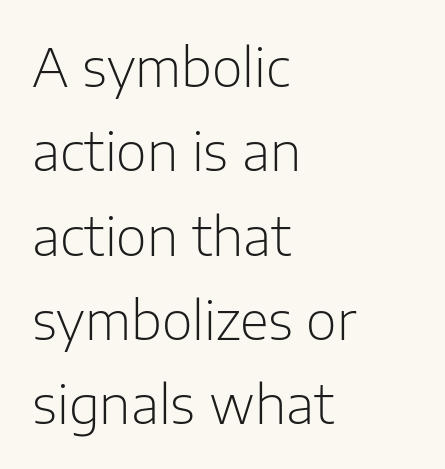
Do the characters align in a grid? No, the font is proportional. Which margin do the lines hug? The left one — the right edge is uneven. Heft: none added — not bold. Leading: standard. Posture: straight, roman, zero tilt. Font category for this specimen: sans-serif.
